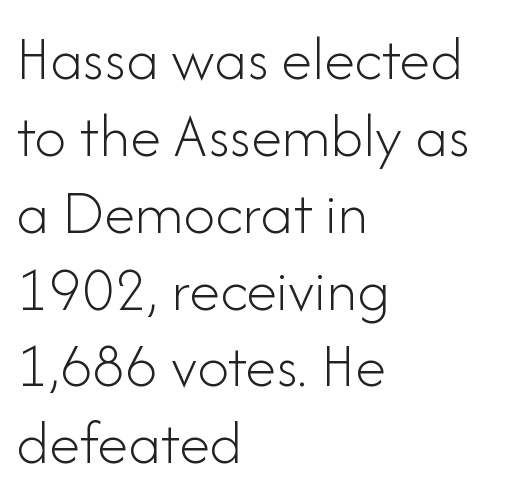
Q: Is the text bold? A: No.
Q: Is the text italic (slanted)? A: No, it is upright.
Q: Is the typeface a serif or a sans-serif typeface? A: Sans-serif.
Q: Is the text underlined? A: No.
Q: How is the paragraph aligned? A: Left-aligned.
Q: Is the spacing between letters normal or unusually wide? A: Normal.
Q: Width (condensed, normal, or wide)? A: Normal.
Q: Stroke contrast? A: Low.
Q: x-height? A: Small.
Q: Monospaced? A: No.
